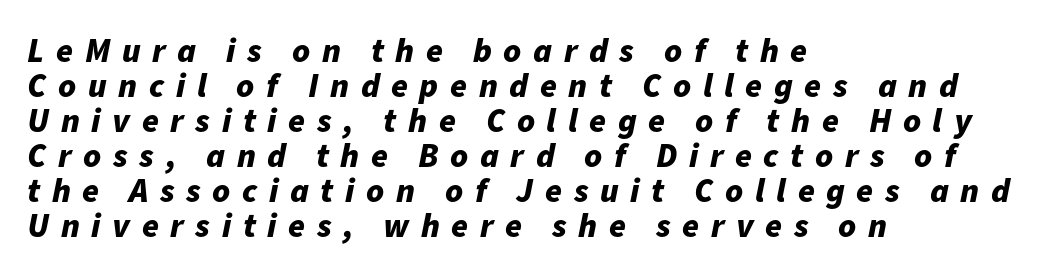
Q: Is the text bold? A: Yes.
Q: Is the text italic (slanted)? A: Yes, it leans right by about 11 degrees.
Q: Is the text underlined? A: No.
Q: How is the paragraph aligned? A: Left-aligned.
Q: Is the spacing between letters normal or unusually wide? A: Unusually wide.
Q: Is the spacing between lines tight, normal or loose? A: Tight.
Q: Width (condensed, normal, or wide)? A: Normal.
Q: Stroke contrast? A: Low.
Q: x-height? A: Medium.
Q: Monospaced? A: No.
